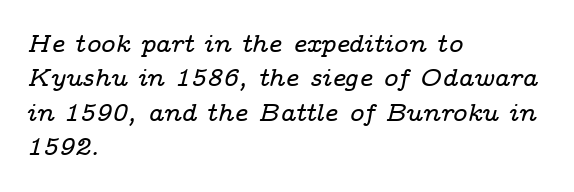
The image shows 25 px text type, italic (leaning right); set left-aligned, normal line spacing (1.38x), normal letter spacing, not underlined.
